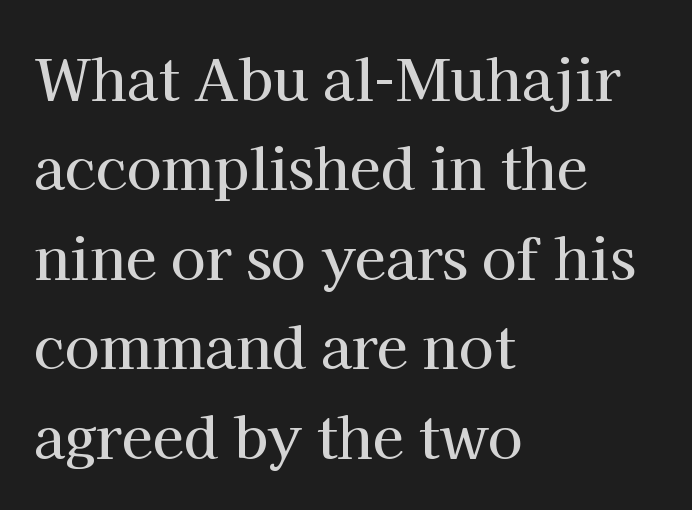
To sum up the face: it has serifs. Do the characters align in a grid? No, the font is proportional. In terms of leading, this rendering sits right in the middle. Characters remain perfectly vertical along every line. Glyph-to-glyph distance matches everyday printed text.
